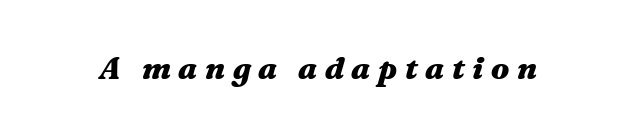
The image shows 31 px heavy, wide type, italic (leaning right); set unusually wide letter spacing (+0.24 em), not underlined; medium stroke contrast and a medium x-height.
